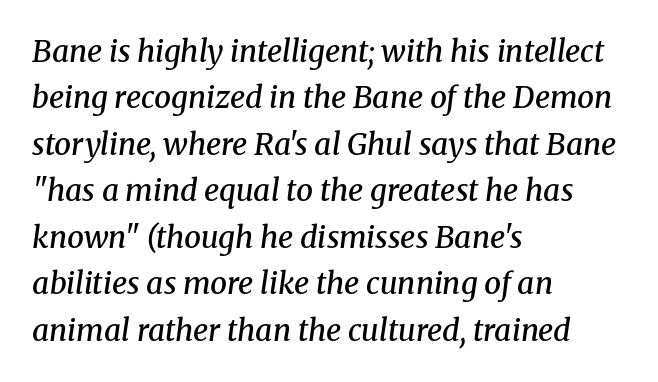
{"serif": "yes", "italic": "yes", "lean": "right", "slant_degrees": 8, "bold": "semi", "weight": "semibold", "width": "normal", "stroke_contrast": "medium", "x_height": "medium", "monospaced": "no", "underline": "no", "align": "left", "line_spacing": "normal", "line_spacing_ratio": 1.55, "letter_spacing": "normal", "letter_spacing_em": 0.0, "glyph_px": 30}
